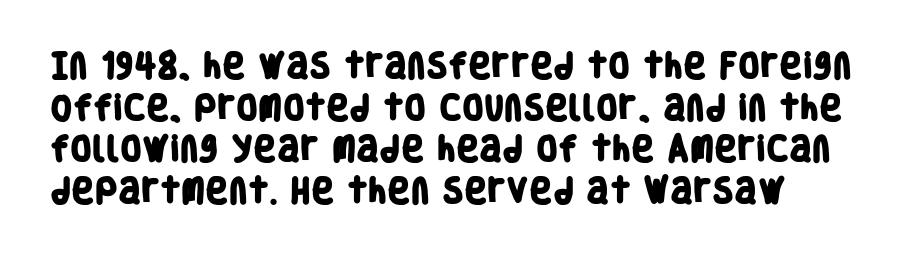
A typesetter would call this zero additional tracking. Regarding serifs, this sample does without them. The passage shown is emphatically bold. Here the designer chose a conventional face with non-uniform glyph widths. The space between consecutive lines is moderate. Underline: absent.
